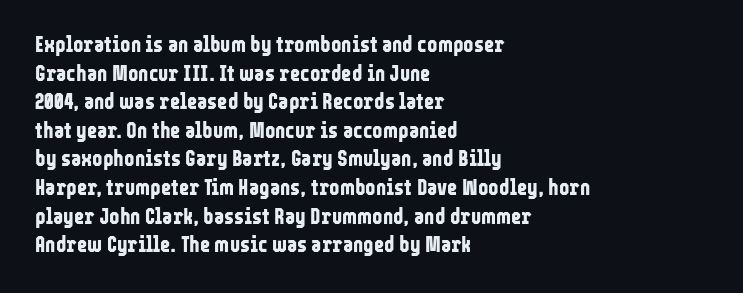
The image shows 22 px bold type, upright; set left-aligned, normal line spacing (1.3x), normal letter spacing, not underlined.
